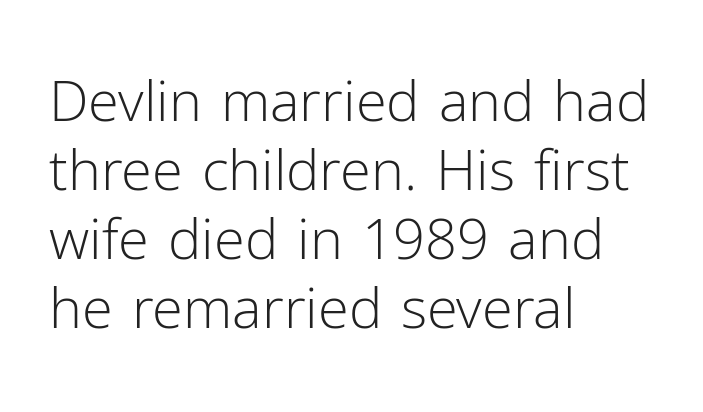
Q: Is the text bold? A: No.
Q: Is the text italic (slanted)? A: No, it is upright.
Q: Is the typeface a serif or a sans-serif typeface? A: Sans-serif.
Q: Is the text underlined? A: No.
Q: How is the paragraph aligned? A: Left-aligned.
Q: Is the spacing between letters normal or unusually wide? A: Normal.
Q: Width (condensed, normal, or wide)? A: Normal.
Q: Stroke contrast? A: Low.
Q: x-height? A: Medium.
Q: Monospaced? A: No.
